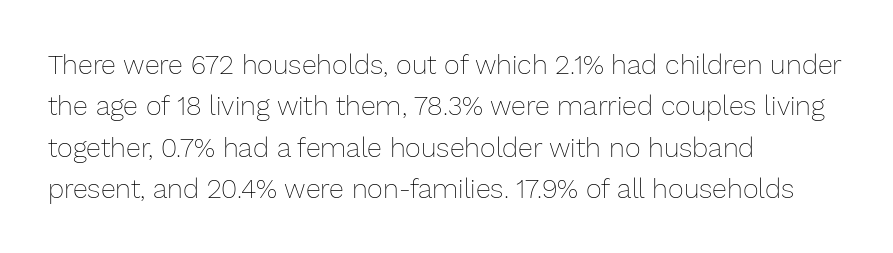
The image shows 27 px text type, upright; set left-aligned, normal line spacing (1.53x), normal letter spacing, not underlined.
